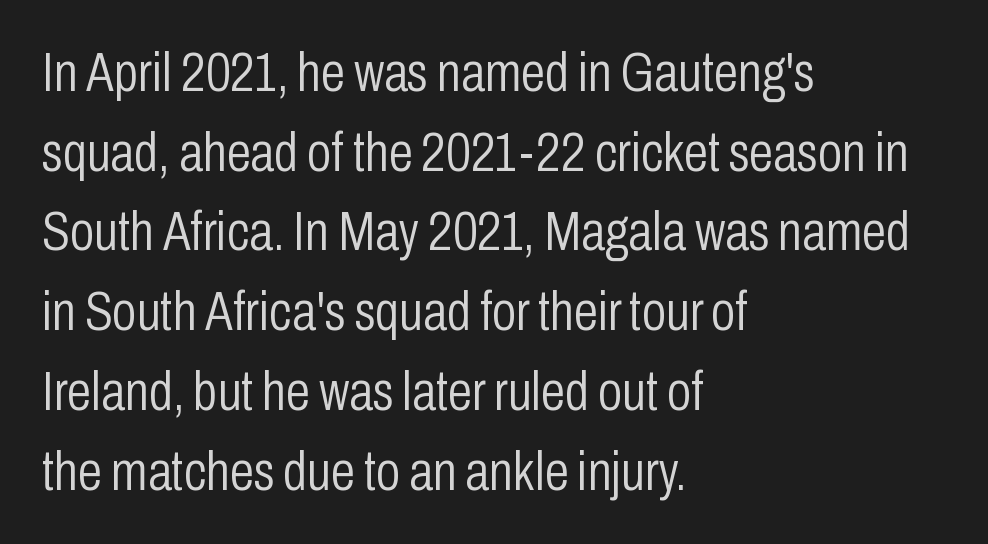
{"serif": "no", "italic": "no", "bold": "no", "weight": "light", "width": "condensed", "stroke_contrast": "low", "x_height": "medium", "monospaced": "no", "underline": "no", "align": "left", "line_spacing": "normal", "line_spacing_ratio": 1.45, "letter_spacing": "normal", "letter_spacing_em": 0.0, "glyph_px": 55}
